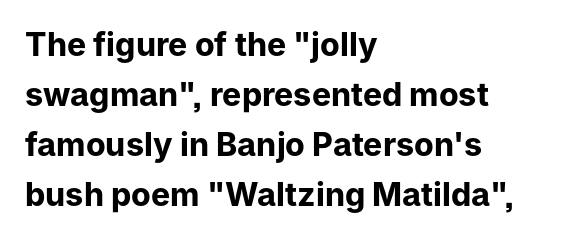
Q: Is the text bold? A: Yes.
Q: Is the text italic (slanted)? A: No, it is upright.
Q: Is the typeface a serif or a sans-serif typeface? A: Sans-serif.
Q: Is the text underlined? A: No.
Q: How is the paragraph aligned? A: Left-aligned.
Q: Is the spacing between letters normal or unusually wide? A: Normal.
Q: Is the spacing between lines tight, normal or loose? A: Normal.
Q: Width (condensed, normal, or wide)? A: Normal.
Q: Stroke contrast? A: Low.
Q: x-height? A: Medium.
Q: Monospaced? A: No.
